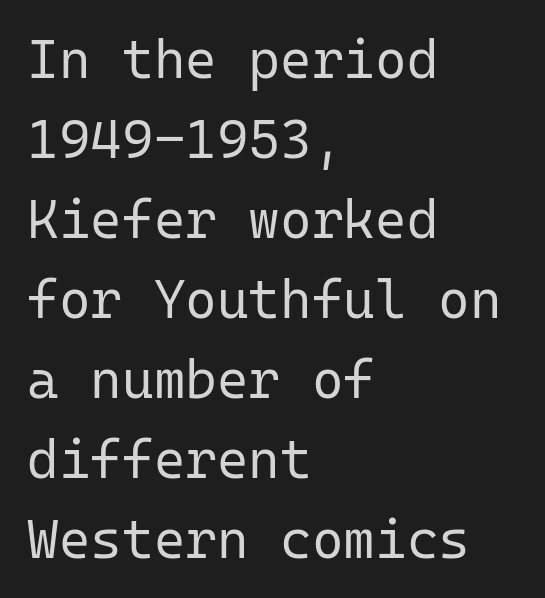
Q: Is the text bold? A: No.
Q: Is the text italic (slanted)? A: No, it is upright.
Q: Is the typeface a serif or a sans-serif typeface? A: Sans-serif.
Q: Is the text underlined? A: No.
Q: How is the paragraph aligned? A: Left-aligned.
Q: Is the spacing between letters normal or unusually wide? A: Normal.
Q: Is the spacing between lines tight, normal or loose? A: Normal.
Q: Width (condensed, normal, or wide)? A: Normal.
Q: Stroke contrast? A: Low.
Q: x-height? A: Medium.
Q: Monospaced? A: Yes.
